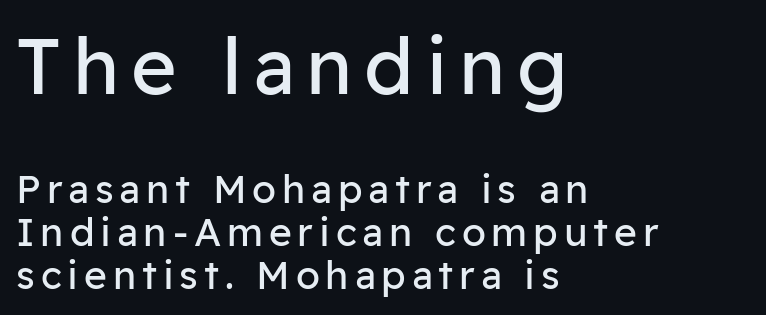
Is the stroke heavy? The answer is a plain regular-or-lighter. The type family on display is of the sans-serif kind. Horizontal bands of white between lines are thin slivers. Is there any slant? The stems are plumb. The specimen omits any rule beneath the text block's lines. Where is the straight margin? On the left.
